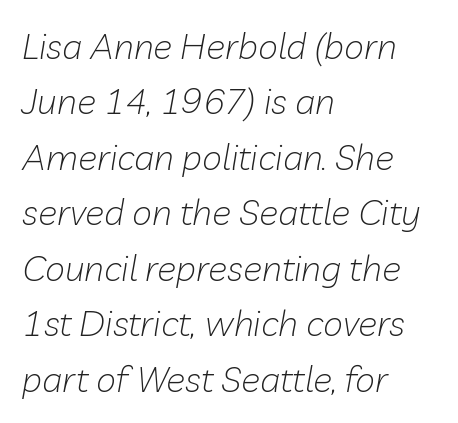
Q: Is the text bold? A: No.
Q: Is the text italic (slanted)? A: Yes, it leans right by about 10 degrees.
Q: Is the text underlined? A: No.
Q: How is the paragraph aligned? A: Left-aligned.
Q: Is the spacing between letters normal or unusually wide? A: Normal.
Q: Is the spacing between lines tight, normal or loose? A: Normal.
Q: Width (condensed, normal, or wide)? A: Normal.
Q: Stroke contrast? A: Low.
Q: x-height? A: Medium.
Q: Monospaced? A: No.
